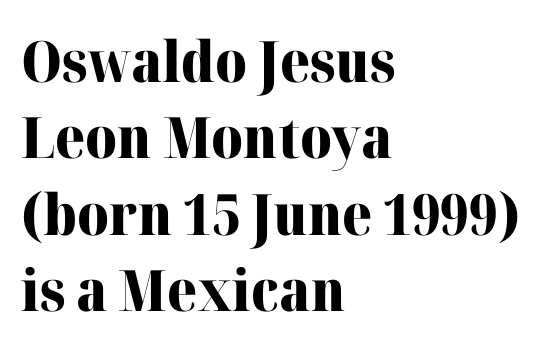
Its strokes are broad and dark, the hallmark of bold type. A bare baseline throughout the passage. The rendering keeps characters at their native spacing. Vertically, the passage feels balanced, rows spaced as you'd expect. Check where the strokes stop: tiny serifs finish them off.
